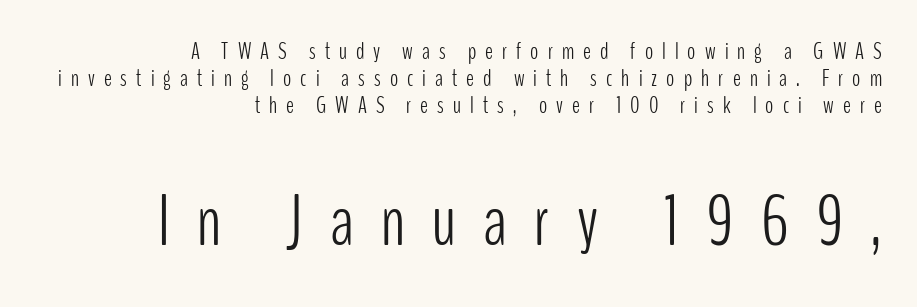
{"serif": "no", "italic": "no", "bold": "no", "weight": "light", "width": "condensed", "stroke_contrast": "low", "x_height": "medium", "monospaced": "no", "underline": "no", "align": "right", "line_spacing": "tight", "line_spacing_ratio": 1.12, "letter_spacing": "wide", "letter_spacing_em": 0.38, "larger_block": "second", "size_ratio": 3.0, "glyph_px": 72}
